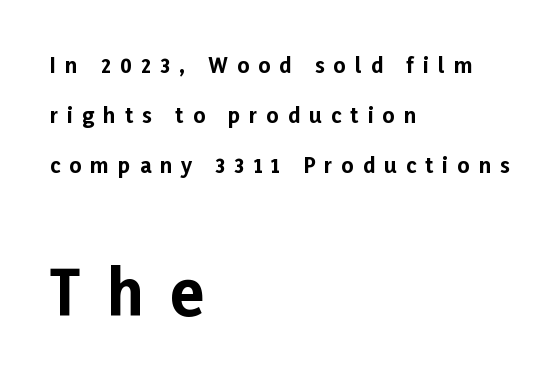
{"serif": "no", "italic": "no", "bold": "yes", "weight": "bold", "width": "normal", "stroke_contrast": "low", "x_height": "medium", "monospaced": "no", "underline": "no", "align": "left", "line_spacing": "loose", "line_spacing_ratio": 2.38, "letter_spacing": "wide", "letter_spacing_em": 0.43, "larger_block": "second", "size_ratio": 2.95, "glyph_px": 62}
